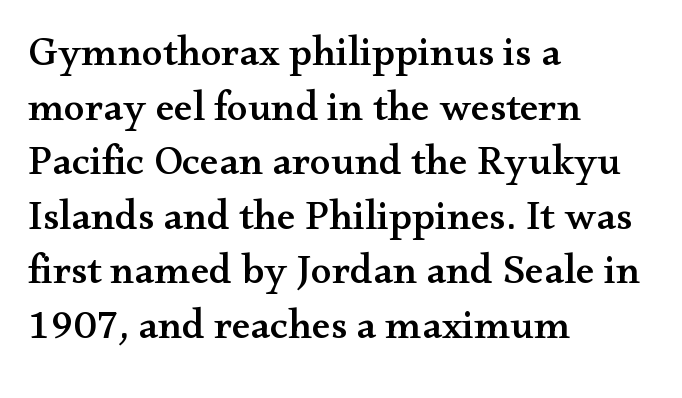
The rendering uses natural spacing where letterforms have individual widths. The lines sit at an ordinary, default distance from one another. Typeset ragged right — the left edge is the straight one. Only glyphs here, with clear space below each row. Are there feet on the stems? There are — it's a serif.
